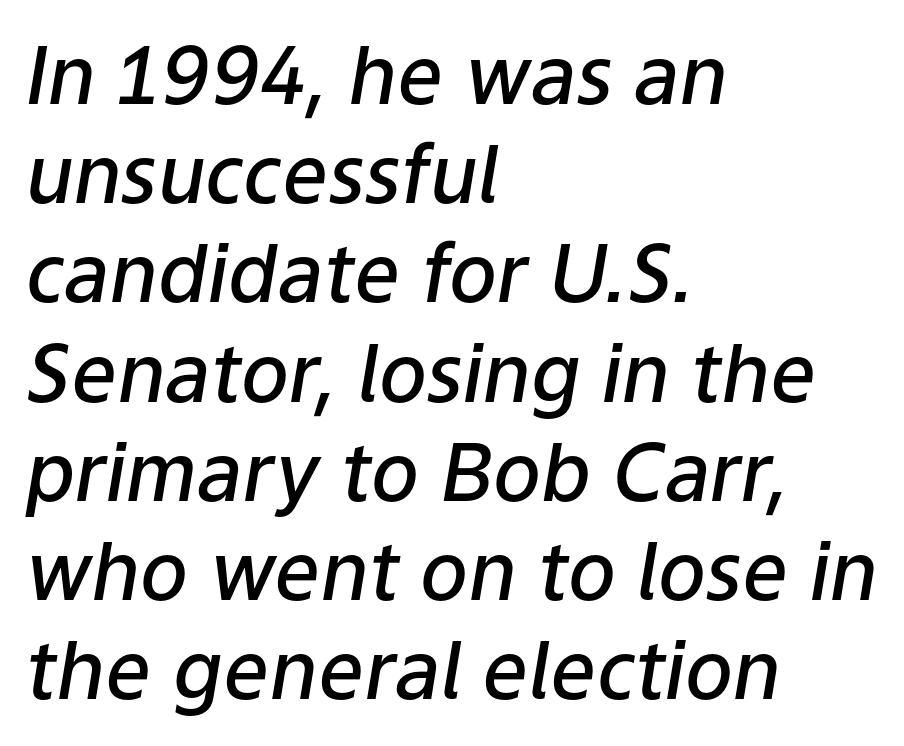
The image shows 80 px semibold type, italic (leaning right); set left-aligned, line spacing 1.24x, normal letter spacing, not underlined; low stroke contrast and a medium x-height.
